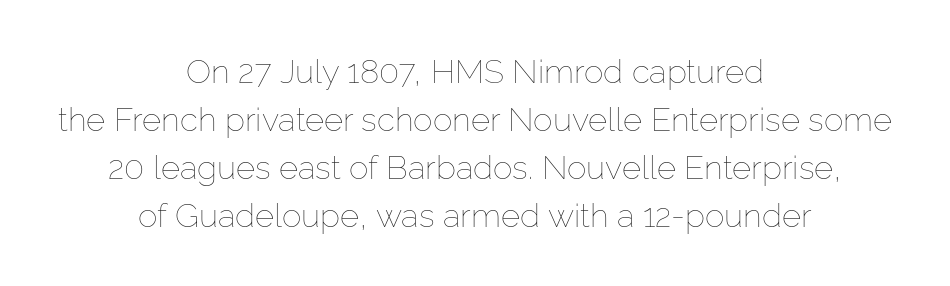
The image shows 33 px thin type, upright; set centered, normal line spacing (1.45x), normal letter spacing, not underlined; low stroke contrast and a medium x-height.
